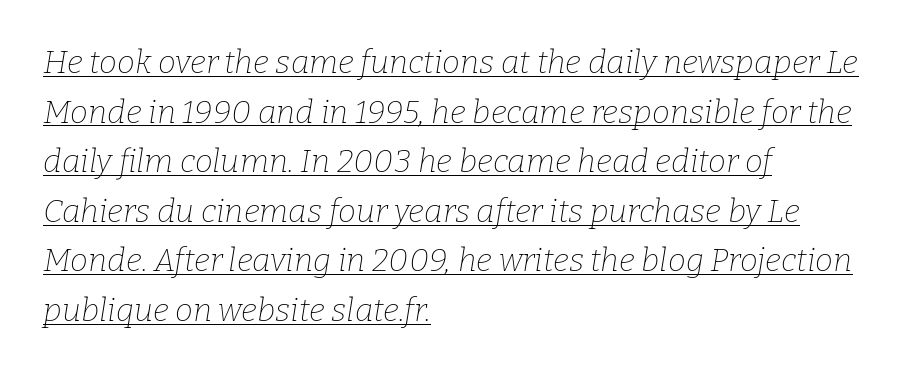
{"serif": "yes", "italic": "yes", "lean": "right", "slant_degrees": 9, "bold": "no", "weight": "thin", "width": "normal", "stroke_contrast": "low", "x_height": "medium", "monospaced": "no", "underline": "yes", "align": "left", "line_spacing": "normal", "line_spacing_ratio": 1.55, "letter_spacing": "normal", "letter_spacing_em": 0.0, "glyph_px": 32}
